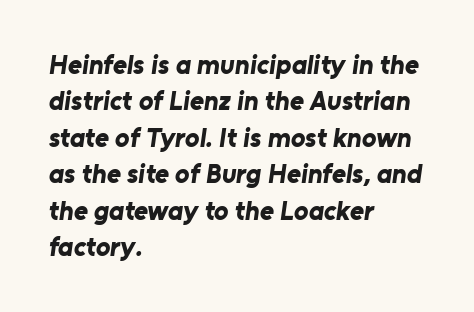
Quick note: interline space is typical. Quick note: underline off. If you drew a ruler down the left edge, every line would touch it. How are the letters spaced? Ordinarily, with no added tracking. Weight: bold.
